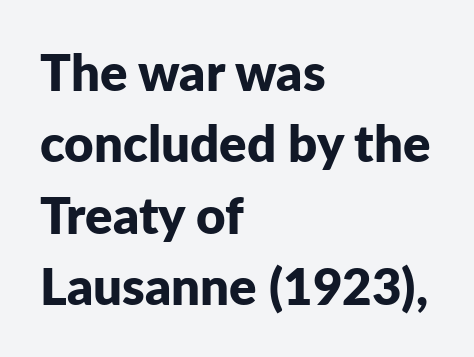
Q: Is the text bold? A: Yes.
Q: Is the text italic (slanted)? A: No, it is upright.
Q: Is the typeface a serif or a sans-serif typeface? A: Sans-serif.
Q: Is the text underlined? A: No.
Q: How is the paragraph aligned? A: Left-aligned.
Q: Is the spacing between letters normal or unusually wide? A: Normal.
Q: Is the spacing between lines tight, normal or loose? A: Normal.
Q: Width (condensed, normal, or wide)? A: Normal.
Q: Stroke contrast? A: Low.
Q: x-height? A: Medium.
Q: Monospaced? A: No.
